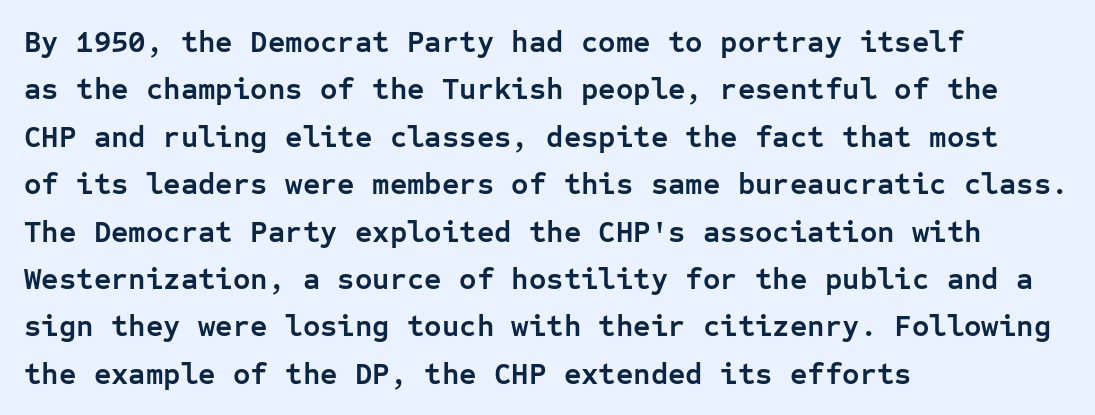
The image shows 30 px semibold sans-serif type, upright, monospaced; set left-aligned, normal line spacing (1.58x), normal letter spacing, not underlined; low stroke contrast and a medium x-height.
